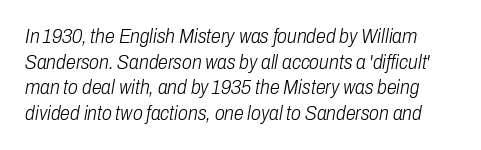
Rendered with sloped, italic letterforms. Stroke thickness stays within the range of a standard reading face or lighter. Decoration check: the copy has no underline. The letters sit at their default tracking, neither squeezed nor spread. Leading matches the norm, producing a regular column.
